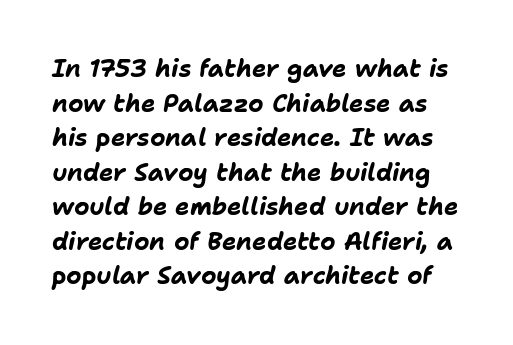
{"italic": "yes", "lean": "right", "slant_degrees": 11, "bold": "yes", "underline": "no", "line_spacing": "normal", "line_spacing_ratio": 1.44, "letter_spacing": "normal", "letter_spacing_em": 0.0, "glyph_px": 24}
